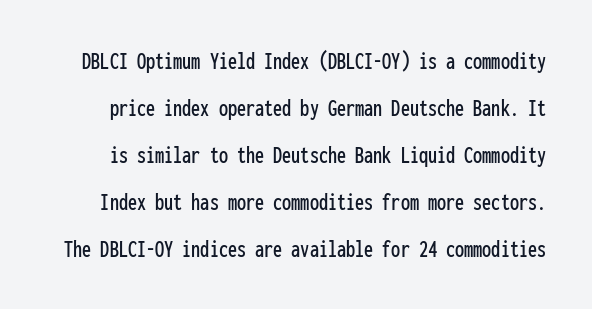
If you drew a line through each stem, it would be perfectly vertical. The words here are not underlined. The letterforms sit shoulder to shoulder at normal distance.
